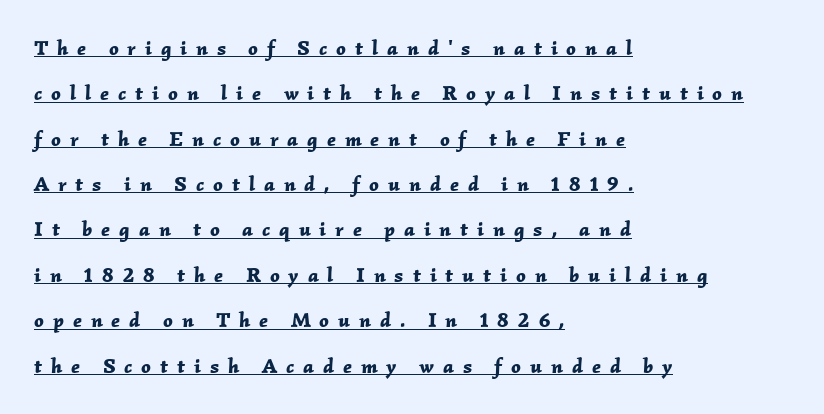
This sample uses expanded letter spacing, leaving extra air between glyphs. Does the leading feel generous? Absolutely, it's lavish. You can tell it's italic because the verticals aren't actually vertical. What decoration does the sample have? An underline. Compared with a centered layout, this one pins lines to the left instead. Students, this is bold: see how much ink each stroke carries.
